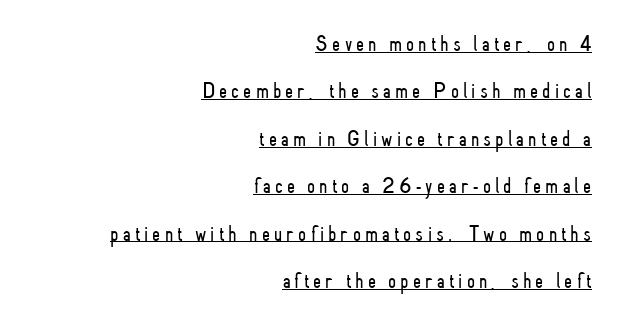
A great deal of white space separates one row of letters from the next. The font's upright variant was chosen for this text. All the whitespace from short lines collects on the left. The sample's only ornament is a line tracing under the words. Weight: in the light-to-regular range.
